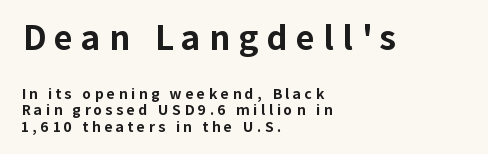
The image shows 33 px bold sans-serif type, upright; set left-aligned, line spacing 1.19x, unusually wide letter spacing (+0.25 em), not underlined; the first (top) block is 2.36x larger; low stroke contrast and a medium x-height.
